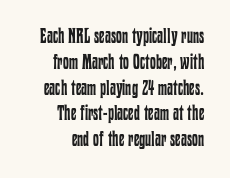
Q: Is the text bold? A: No.
Q: Is the text italic (slanted)? A: No, it is upright.
Q: Is the text underlined? A: No.
Q: How is the paragraph aligned? A: Right-aligned.
Q: Is the spacing between letters normal or unusually wide? A: Normal.
